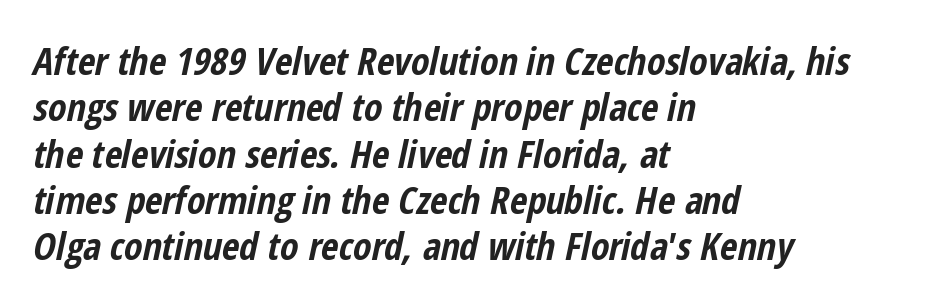
{"italic": "yes", "lean": "right", "slant_degrees": 12, "bold": "yes", "weight": "bold", "width": "condensed", "stroke_contrast": "low", "x_height": "medium", "monospaced": "no", "underline": "no", "align": "left", "line_spacing_ratio": 1.22, "letter_spacing": "normal", "letter_spacing_em": 0.0, "glyph_px": 38}
